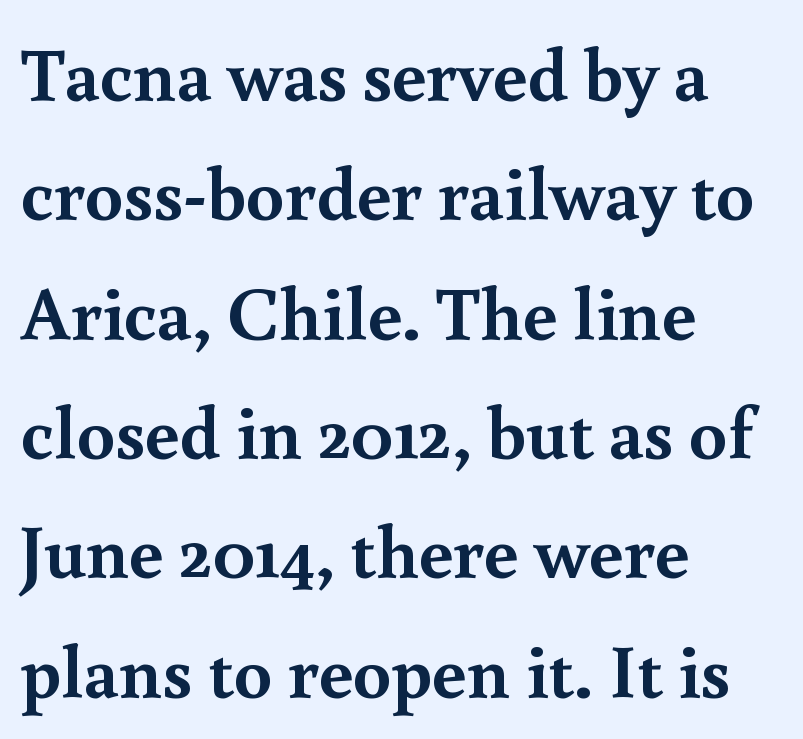
{"serif": "yes", "italic": "no", "bold": "yes", "weight": "semibold", "width": "normal", "x_height": "small", "monospaced": "no", "underline": "no", "align": "left", "line_spacing": "normal", "line_spacing_ratio": 1.57, "letter_spacing": "normal", "letter_spacing_em": 0.0, "glyph_px": 76}
